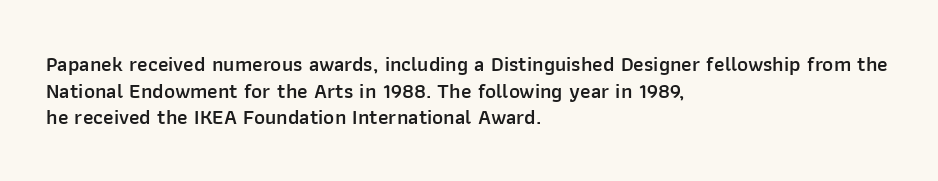
{"italic": "no", "bold": "semi", "underline": "no", "align": "left", "line_spacing": "normal", "line_spacing_ratio": 1.27, "letter_spacing": "normal", "letter_spacing_em": 0.0, "glyph_px": 21}
